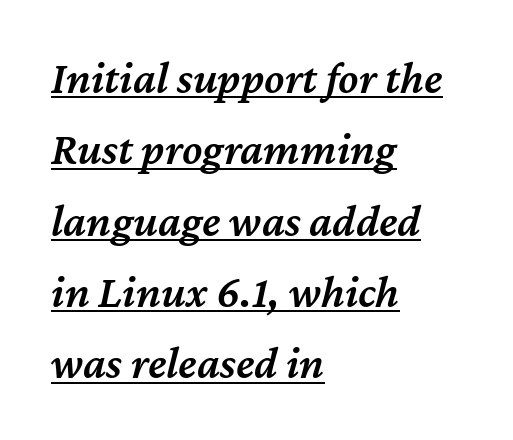
The image shows 46 px semibold type, italic (leaning right); set left-aligned, normal line spacing (1.55x), normal letter spacing, underlined; medium stroke contrast and a medium x-height.
